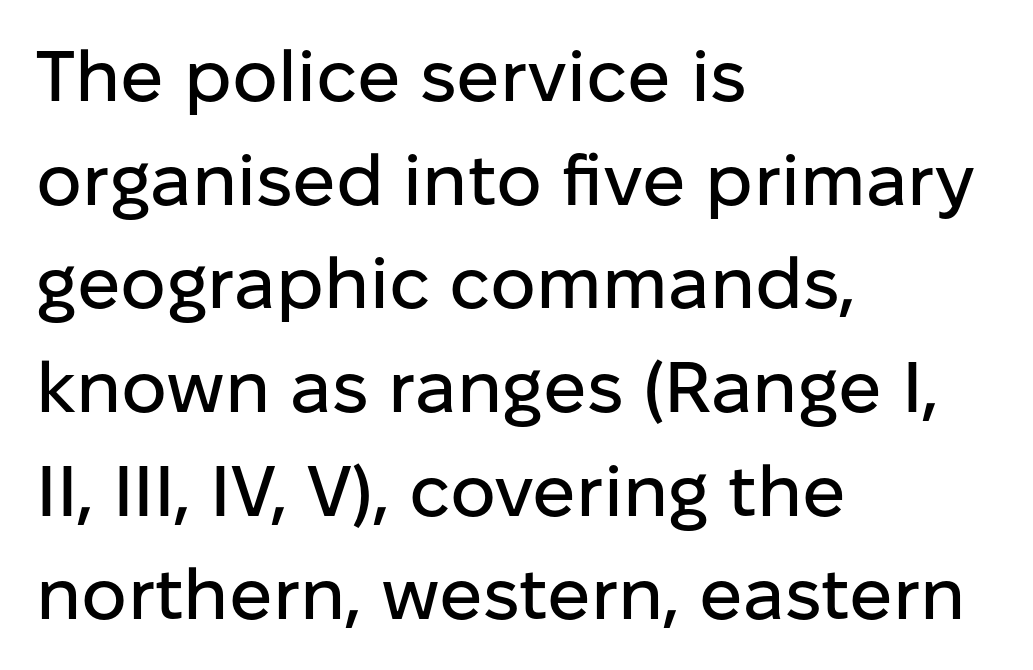
The passage shown is typed in a proportional face where columns would drift. Rendered with straight, roman letterforms. Vertically, the passage feels balanced, rows spaced as you'd expect. Letters rest on an invisible, unmarked baseline. Notice how the passage keeps a crisp vertical edge on the left only.
